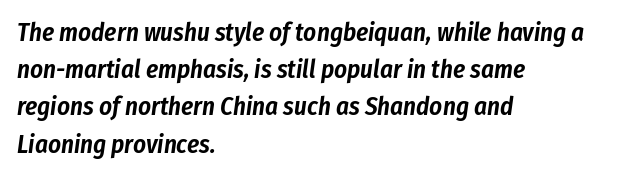
Q: Is the text italic (slanted)? A: Yes, it leans right by about 8 degrees.
Q: Is the text underlined? A: No.
Q: How is the paragraph aligned? A: Left-aligned.
Q: Is the spacing between letters normal or unusually wide? A: Normal.
Q: Is the spacing between lines tight, normal or loose? A: Normal.
